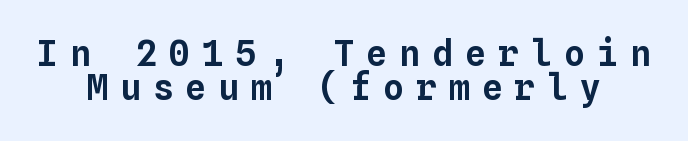
{"italic": "no", "width": "normal", "stroke_contrast": "low", "x_height": "medium", "monospaced": "yes", "underline": "no", "line_spacing": "tight", "line_spacing_ratio": 0.96, "letter_spacing": "wide", "letter_spacing_em": 0.34, "glyph_px": 35}
